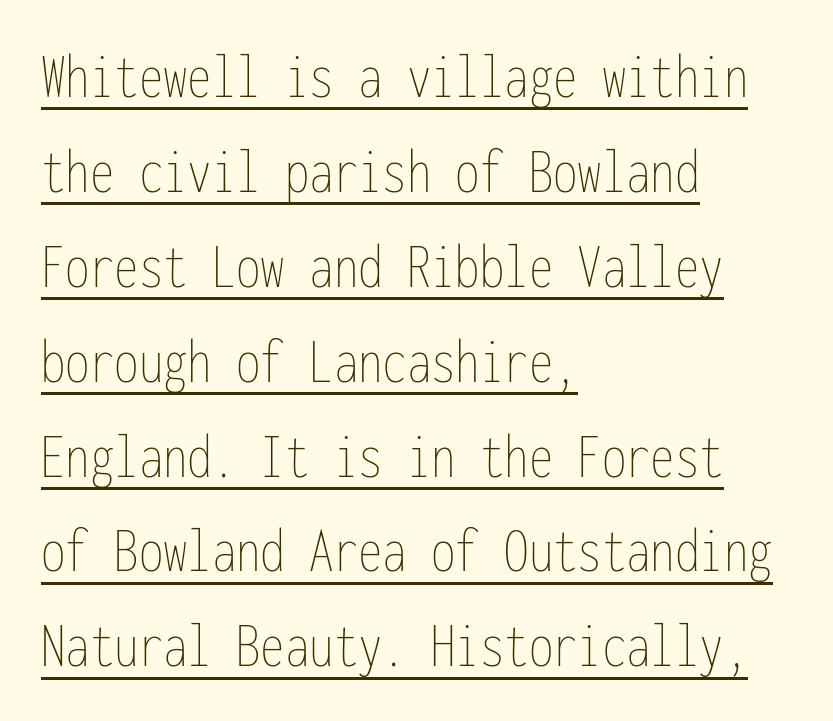
The image shows 65 px thin, condensed type, upright, monospaced; set left-aligned, normal line spacing (1.46x), normal letter spacing, underlined; low stroke contrast and a medium x-height.
